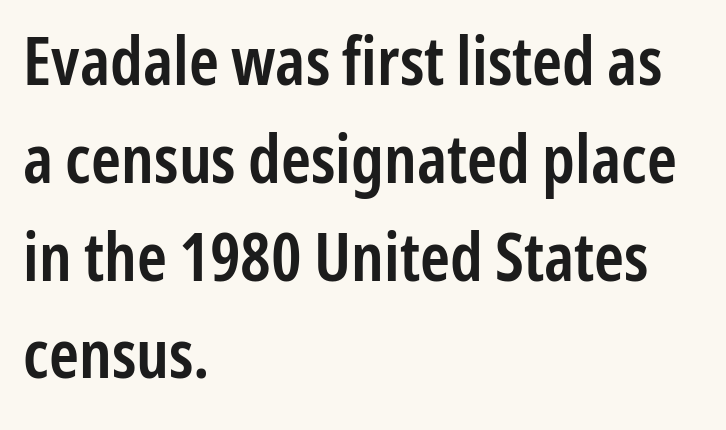
Q: Is the text bold? A: Semi-bold.
Q: Is the text italic (slanted)? A: No, it is upright.
Q: Is the typeface a serif or a sans-serif typeface? A: Sans-serif.
Q: Is the text underlined? A: No.
Q: How is the paragraph aligned? A: Left-aligned.
Q: Is the spacing between letters normal or unusually wide? A: Normal.
Q: Is the spacing between lines tight, normal or loose? A: Normal.
Q: Width (condensed, normal, or wide)? A: Condensed.
Q: Stroke contrast? A: Low.
Q: x-height? A: Medium.
Q: Monospaced? A: No.
